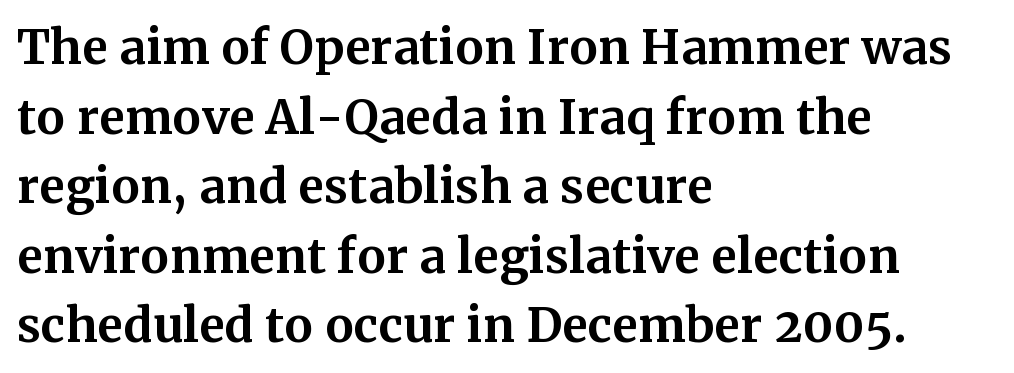
{"serif": "yes", "italic": "no", "bold": "yes", "weight": "bold", "width": "normal", "stroke_contrast": "medium", "x_height": "medium", "monospaced": "no", "underline": "no", "align": "left", "line_spacing": "normal", "line_spacing_ratio": 1.48, "letter_spacing": "normal", "letter_spacing_em": 0.0, "glyph_px": 47}
